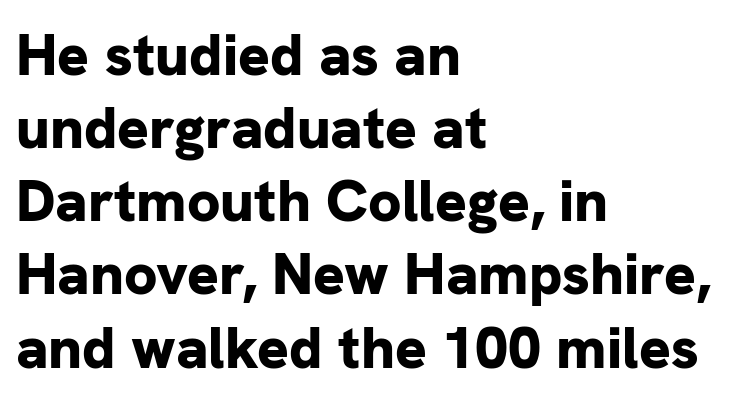
{"serif": "no", "italic": "no", "bold": "yes", "weight": "bold", "width": "normal", "stroke_contrast": "low", "x_height": "medium", "monospaced": "no", "underline": "no", "align": "left", "line_spacing_ratio": 1.24, "letter_spacing": "normal", "letter_spacing_em": 0.0, "glyph_px": 59}
